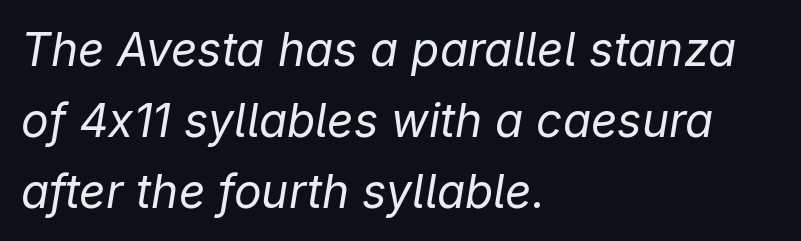
Q: Is the text bold? A: No.
Q: Is the text italic (slanted)? A: Yes, it leans right by about 9 degrees.
Q: Is the text underlined? A: No.
Q: How is the paragraph aligned? A: Left-aligned.
Q: Is the spacing between letters normal or unusually wide? A: Normal.
Q: Is the spacing between lines tight, normal or loose? A: Normal.
Q: Width (condensed, normal, or wide)? A: Normal.
Q: Stroke contrast? A: Low.
Q: x-height? A: Medium.
Q: Monospaced? A: No.
